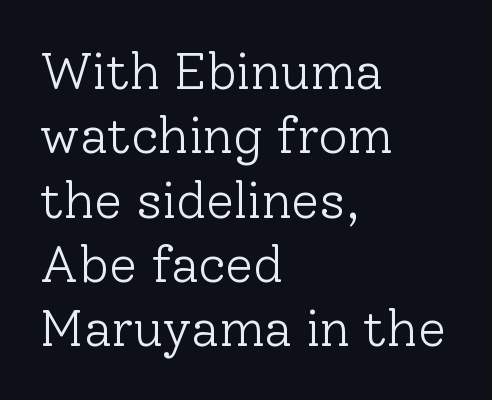
{"serif": "yes", "italic": "no", "bold": "no", "weight": "light", "width": "normal", "stroke_contrast": "low", "x_height": "medium", "monospaced": "no", "underline": "no", "align": "left", "line_spacing": "normal", "line_spacing_ratio": 1.26, "letter_spacing": "normal", "letter_spacing_em": 0.0, "glyph_px": 51}
